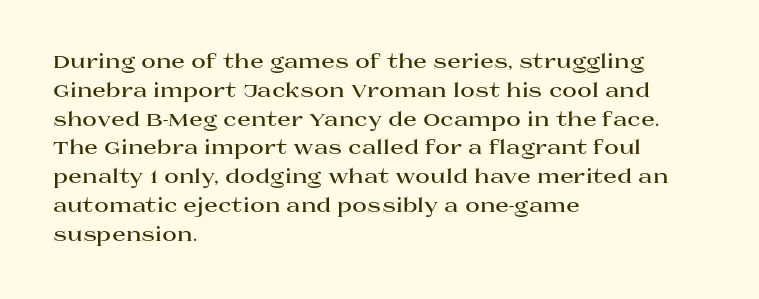
Line starts are locked; line ends wander. Bold? Absolutely — the strokes are thick and heavy. Nobody touched the tracking dial on this one. Bare-footed words on every line. These lines sit exactly where default settings would place them.
